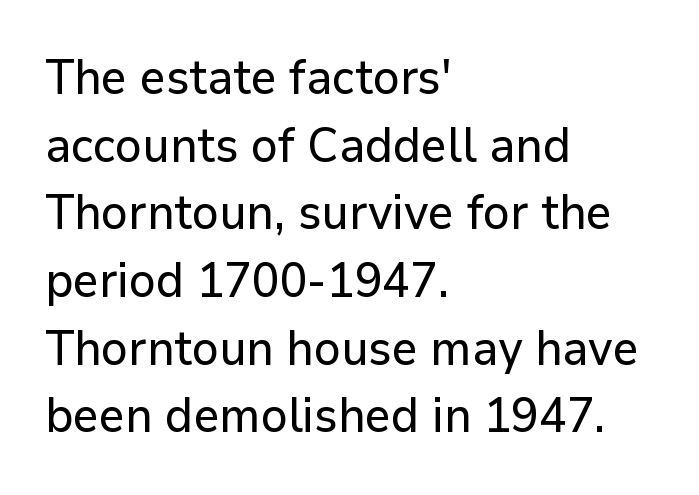
Vertical strokes here are truly vertical. The characters display no serif detailing; their extremities are plain. Proportional: the letters do not fall into vertical columns. The gap between lines stays unmarked. Left-aligned paragraph, ragged on the right.
